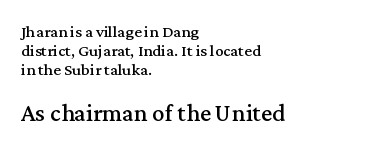
Q: Is the text italic (slanted)? A: No, it is upright.
Q: Is the text underlined? A: No.
Q: How is the paragraph aligned? A: Left-aligned.
Q: Is the spacing between letters normal or unusually wide? A: Normal.
Q: Is the spacing between lines tight, normal or loose? A: Tight.
Q: Which block of text is set in a larger size, the first (top) or the second (bottom)? A: The second (bottom) one.
